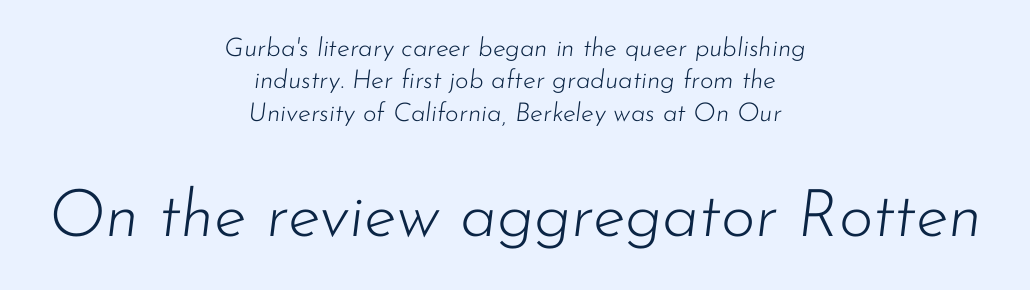
{"italic": "yes", "lean": "right", "slant_degrees": 7, "bold": "no", "weight": "light", "width": "normal", "stroke_contrast": "low", "x_height": "small", "monospaced": "no", "underline": "no", "align": "center", "line_spacing": "normal", "line_spacing_ratio": 1.25, "letter_spacing": "normal", "letter_spacing_em": 0.0, "larger_block": "second", "size_ratio": 2.54, "glyph_px": 66}
